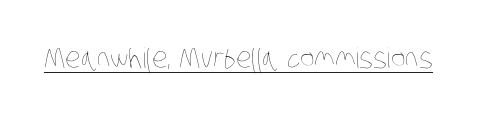
The image shows 28 px thin, condensed type; set normal letter spacing, underlined; low stroke contrast and a large x-height.
